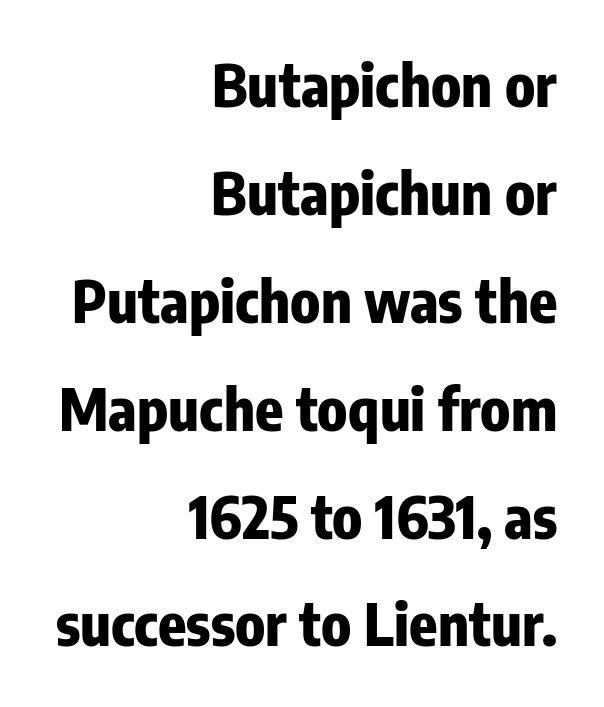
Q: Is the text bold? A: Yes.
Q: Is the text italic (slanted)? A: No, it is upright.
Q: Is the typeface a serif or a sans-serif typeface? A: Sans-serif.
Q: Is the text underlined? A: No.
Q: How is the paragraph aligned? A: Right-aligned.
Q: Is the spacing between letters normal or unusually wide? A: Normal.
Q: Width (condensed, normal, or wide)? A: Condensed.
Q: Stroke contrast? A: Low.
Q: x-height? A: Medium.
Q: Monospaced? A: No.
